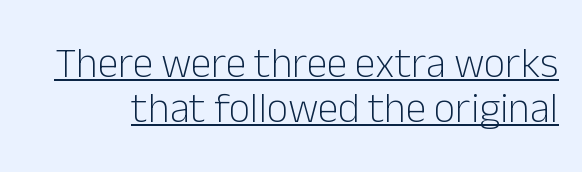
These lines keep a tight, regular rhythm from letter to letter. Weight: not bold — regular or lighter. Regarding leading, the lines here are crowded together. These lines are rendered in a variable-pitch font.
